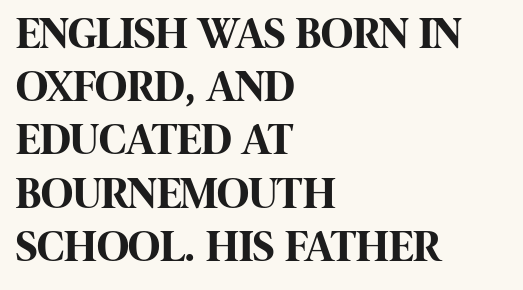
{"serif": "no", "italic": "no", "bold": "yes", "weight": "bold", "width": "condensed", "stroke_contrast": "high", "x_height": "large", "monospaced": "no", "underline": "no", "align": "left", "line_spacing_ratio": 1.21, "letter_spacing": "normal", "letter_spacing_em": 0.0, "glyph_px": 44}
